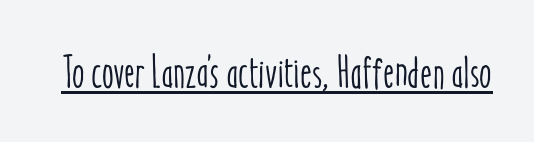
The passage shown is underscored from start to finish. Each letter keeps its own natural width here, so spacing adapts to shape. Short note: letters normally spaced. A typesetter would mark this as roman, not italic.
